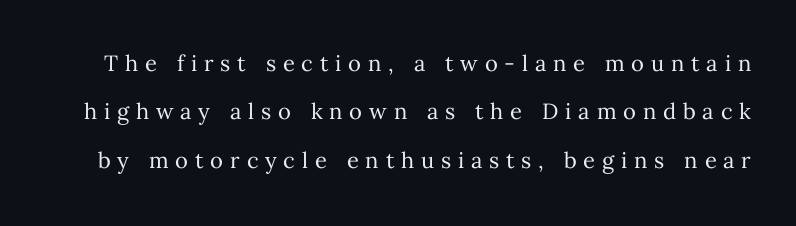
The image shows 22 px text type, upright; set loose line spacing (2.2x), unusually wide letter spacing (+0.31 em), not underlined.
